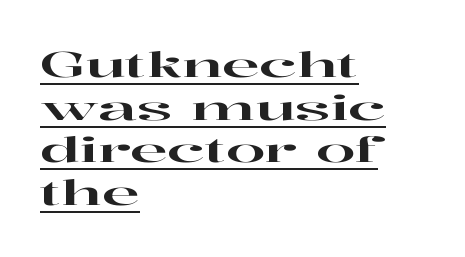
{"serif": "yes", "italic": "no", "width": "wide", "stroke_contrast": "high", "x_height": "medium", "monospaced": "no", "underline": "yes", "align": "left", "line_spacing_ratio": 1.22, "letter_spacing": "normal", "letter_spacing_em": 0.0, "glyph_px": 35}
